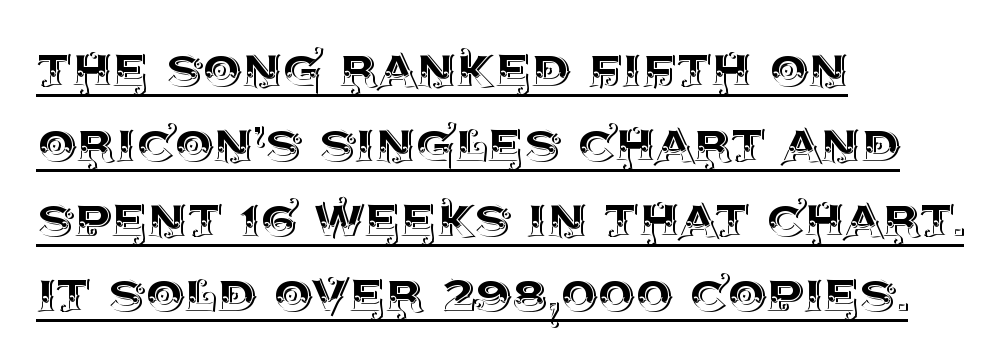
Does extra space separate the letters? No, they use regular spacing. Looks like someone drew a line under every word here. The rendering anchors every line to the left-hand side. Notice how the stems are strictly vertical — no italics here. You could not count columns in this text — the font is proportionally spaced.
